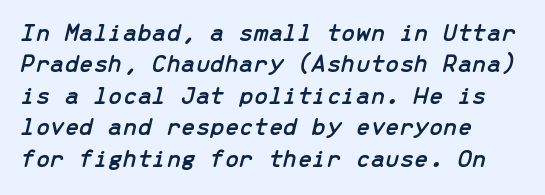
{"italic": "yes", "lean": "right", "slant_degrees": 13, "underline": "no", "align": "left", "line_spacing_ratio": 1.21, "letter_spacing": "normal", "letter_spacing_em": 0.0, "glyph_px": 26}
